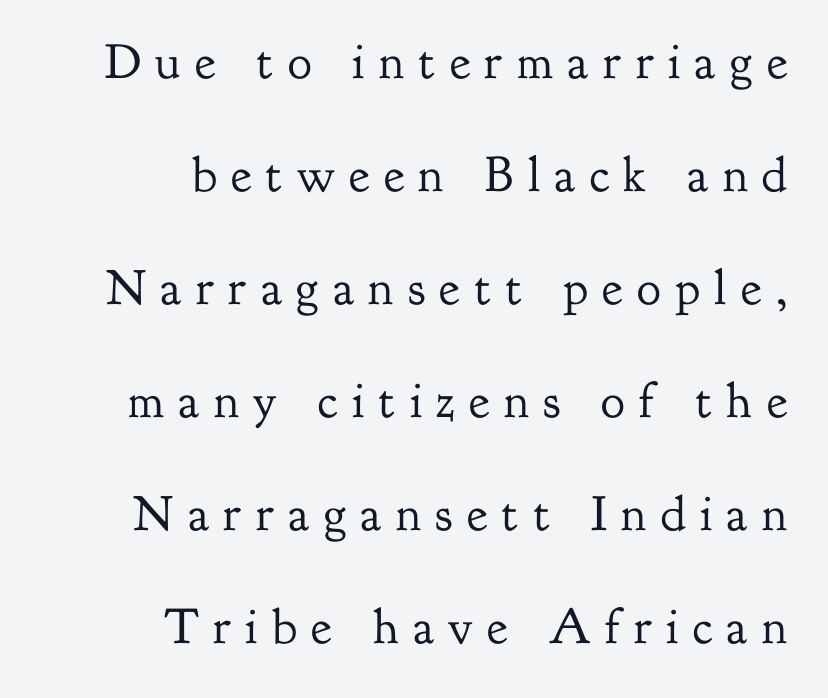
The image shows 50 px regular-weight serif type, upright; set right-aligned, loose line spacing (2.26x), unusually wide letter spacing (+0.29 em), not underlined; low stroke contrast and a small x-height.
